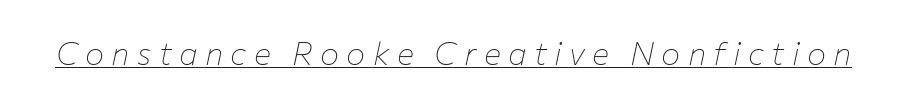
Q: Is the text bold? A: No.
Q: Is the text italic (slanted)? A: Yes, it leans right by about 12 degrees.
Q: Is the text underlined? A: Yes.
Q: Is the spacing between letters normal or unusually wide? A: Unusually wide.
Q: Width (condensed, normal, or wide)? A: Normal.
Q: Stroke contrast? A: Low.
Q: x-height? A: Medium.
Q: Monospaced? A: No.
